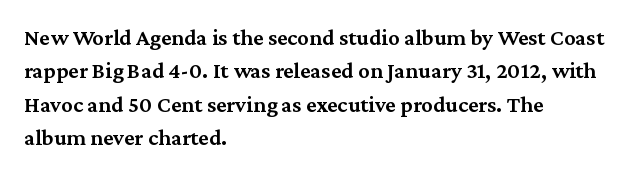
Q: Is the text bold? A: Semi-bold.
Q: Is the text italic (slanted)? A: No, it is upright.
Q: Is the text underlined? A: No.
Q: How is the paragraph aligned? A: Left-aligned.
Q: Is the spacing between letters normal or unusually wide? A: Normal.
Q: Is the spacing between lines tight, normal or loose? A: Normal.
